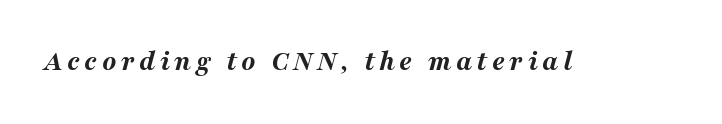
The image shows 29 px bold, wide type, italic (leaning right); set not underlined; medium stroke contrast and a medium x-height.
